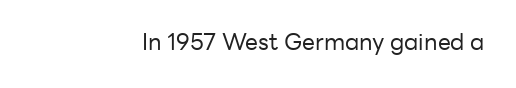
Q: Is the text bold? A: No.
Q: Is the text italic (slanted)? A: No, it is upright.
Q: Is the text underlined? A: No.
Q: Is the spacing between letters normal or unusually wide? A: Normal.
